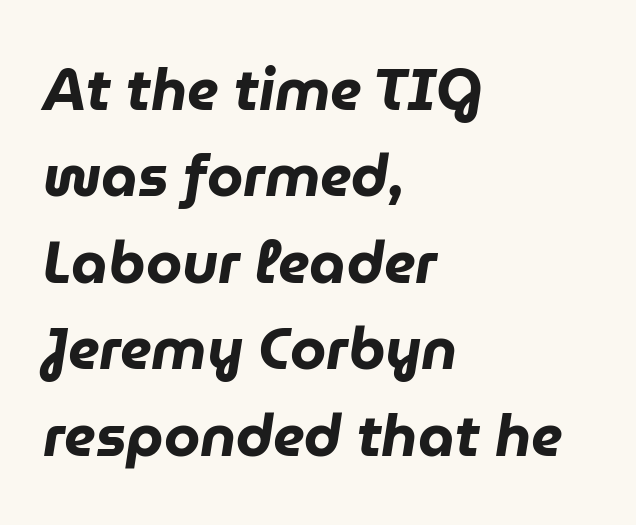
Pretty heavy lettering here — definitely bold. Would a proofreader flag this as italicized? Yes. A typesetter would call this proportional, since set widths differ per character. Each line starts at the same left margin while the right side varies.
